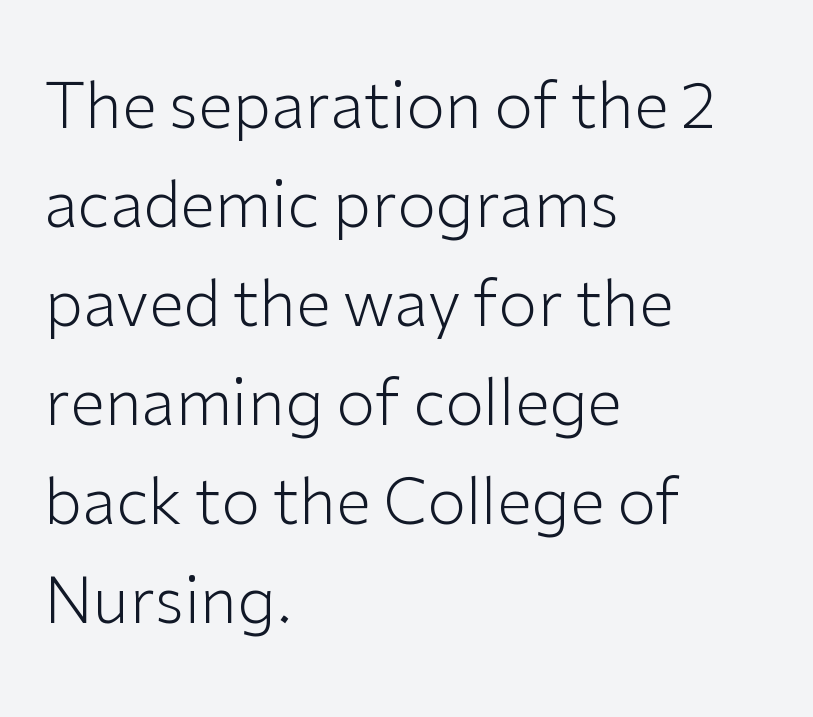
The rendering keeps characters at their native spacing. Regarding leading, the lines here are spaced in the standard way. Check the space under the baseline: it is left empty. The letters look calm and open, with moderate or lighter stems. Examine the stroke ends and you'll find no serifs.
